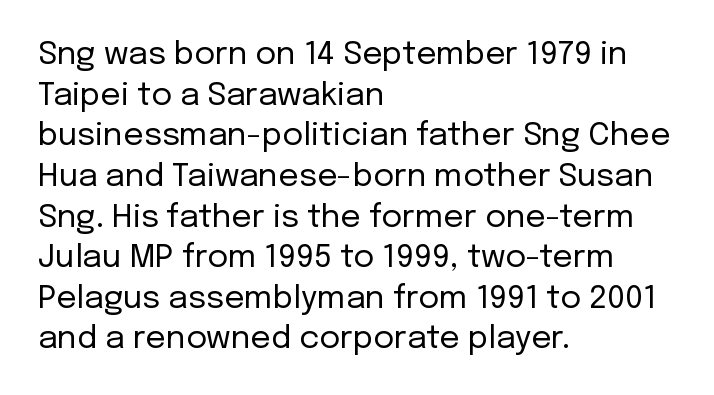
Q: Is the text bold? A: No.
Q: Is the text italic (slanted)? A: No, it is upright.
Q: Is the typeface a serif or a sans-serif typeface? A: Sans-serif.
Q: Is the text underlined? A: No.
Q: How is the paragraph aligned? A: Left-aligned.
Q: Is the spacing between letters normal or unusually wide? A: Normal.
Q: Is the spacing between lines tight, normal or loose? A: Normal.
Q: Width (condensed, normal, or wide)? A: Normal.
Q: Stroke contrast? A: Low.
Q: x-height? A: Medium.
Q: Monospaced? A: No.
